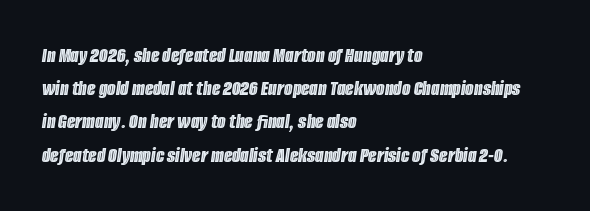
Nobody touched the tracking dial on this one. An italicized treatment has been applied to the whole sample. Descenders hang freely into open space. Leading matches the norm, producing a regular column.
